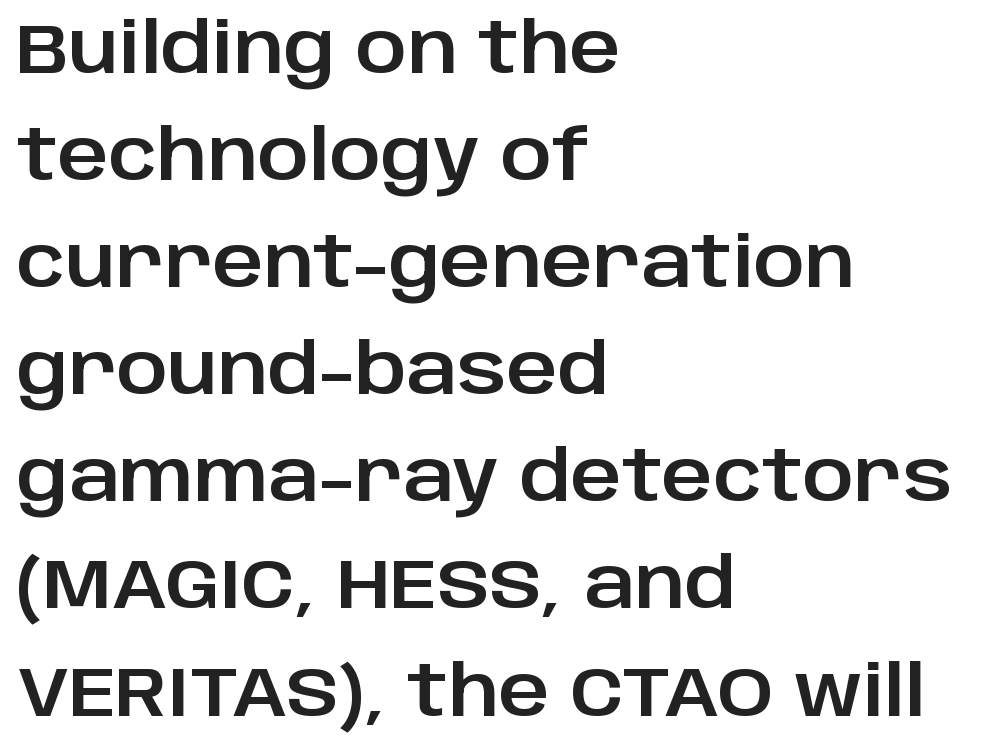
The image shows 70 px sans-serif type, upright; set left-aligned, normal line spacing (1.53x), normal letter spacing, not underlined; low stroke contrast and a large x-height.
